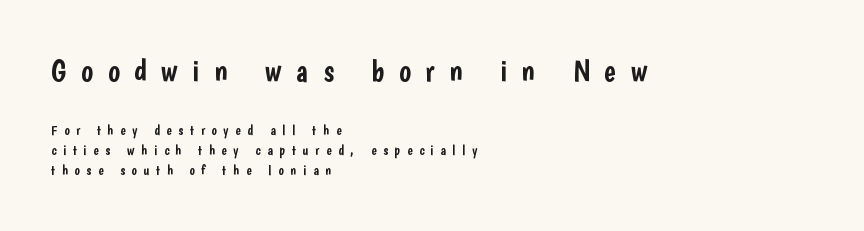
Glance below the letters and you will spot only blank space. You could not count columns in this text — the font is proportionally spaced. These lines stack with their left ends in a neat column. These lines have a slow, spaced-out rhythm from letter to letter. Which of the two is more prominent by size? The first, at the top.
